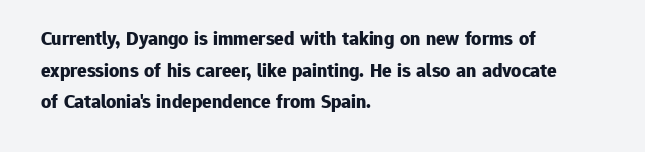
Q: Is the text bold? A: Yes.
Q: Is the text italic (slanted)? A: No, it is upright.
Q: Is the text underlined? A: No.
Q: How is the paragraph aligned? A: Left-aligned.
Q: Is the spacing between letters normal or unusually wide? A: Normal.
Q: Is the spacing between lines tight, normal or loose? A: Normal.
